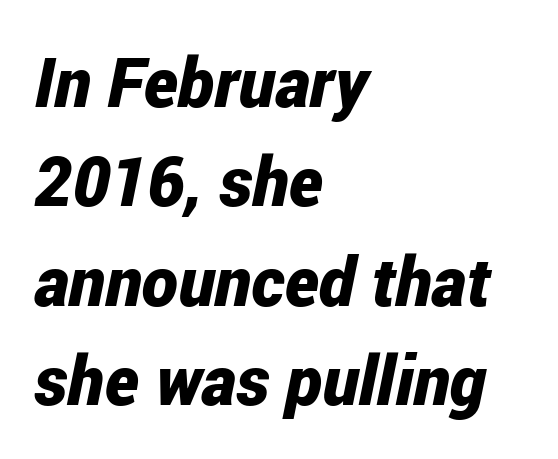
Q: Is the text bold? A: Yes.
Q: Is the text italic (slanted)? A: Yes, it leans right by about 12 degrees.
Q: Is the text underlined? A: No.
Q: How is the paragraph aligned? A: Left-aligned.
Q: Is the spacing between letters normal or unusually wide? A: Normal.
Q: Is the spacing between lines tight, normal or loose? A: Normal.
Q: Width (condensed, normal, or wide)? A: Condensed.
Q: Stroke contrast? A: Low.
Q: x-height? A: Medium.
Q: Monospaced? A: No.
